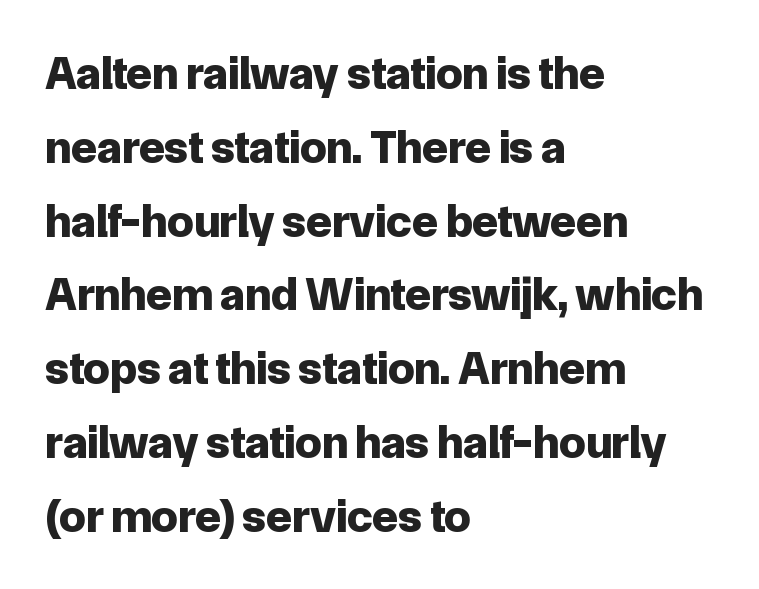
To sum up the face: it is a sans, with no serifs. The zone under the glyphs is completely vacant. Quick note: not italic, upright. The passage shown is emphatically bold.
